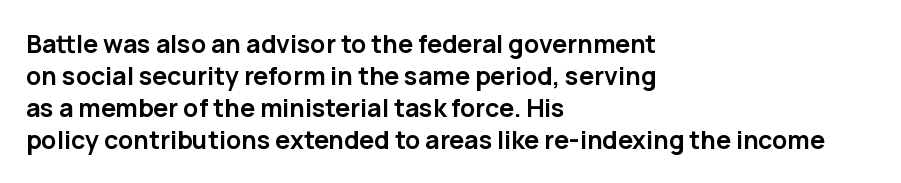
{"italic": "no", "bold": "yes", "underline": "no", "align": "left", "line_spacing": "normal", "line_spacing_ratio": 1.28, "letter_spacing": "normal", "letter_spacing_em": 0.0, "glyph_px": 25}
